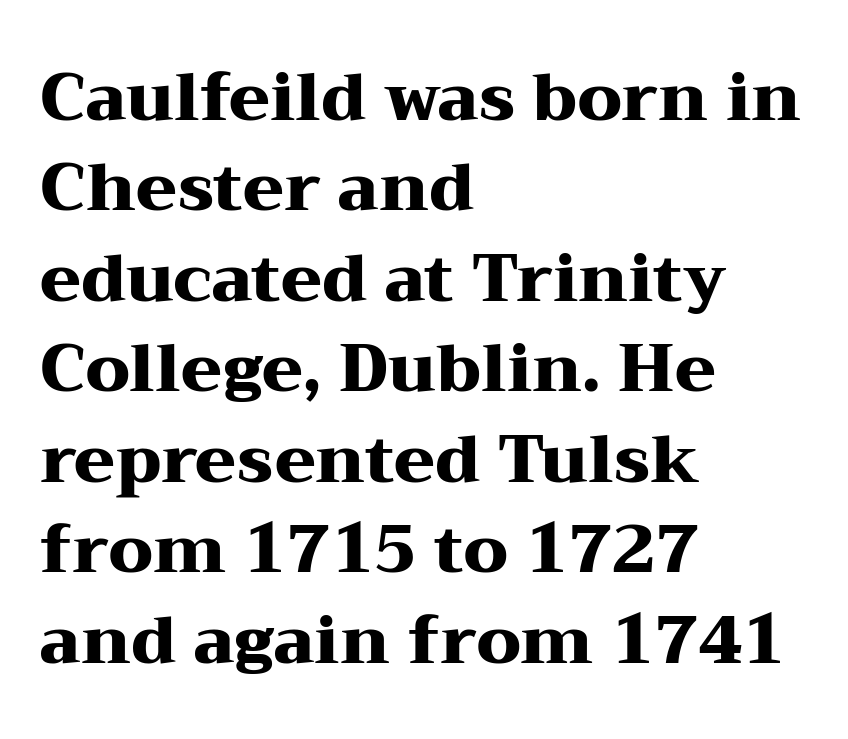
Horizontal alignment here is leftward, the default for most running prose. The designer left line spacing at the default. Classification — serif. The face used here is proportionally spaced, like ordinary book or web type. This sample uses an upright cut, with every glyph sitting square on the baseline.
